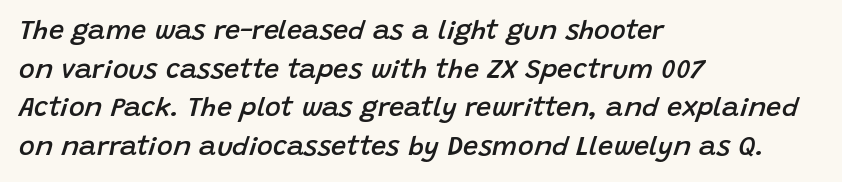
{"italic": "yes", "lean": "right", "slant_degrees": 15, "bold": "semi", "underline": "no", "align": "left", "line_spacing": "normal", "line_spacing_ratio": 1.43, "letter_spacing": "normal", "letter_spacing_em": 0.0, "glyph_px": 27}
